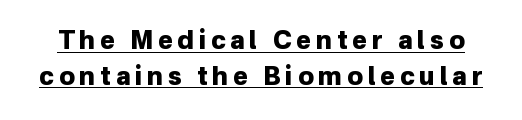
{"italic": "no", "bold": "yes", "underline": "yes", "line_spacing": "normal", "line_spacing_ratio": 1.43, "glyph_px": 25}
